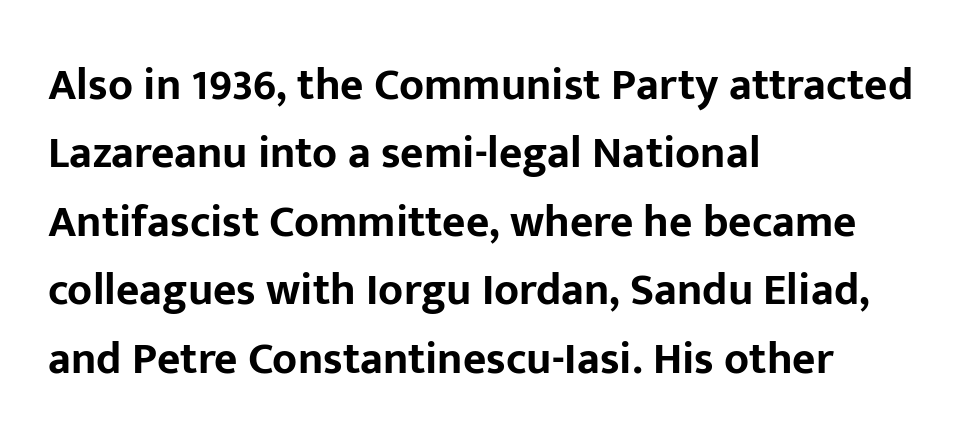
The image shows 45 px bold sans-serif type, upright; set left-aligned, normal line spacing (1.52x), normal letter spacing, not underlined; low stroke contrast and a medium x-height.
